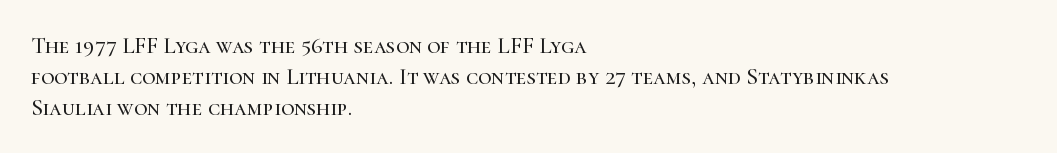
The image shows 23 px text type, upright; set left-aligned, normal line spacing (1.34x), normal letter spacing, not underlined.
